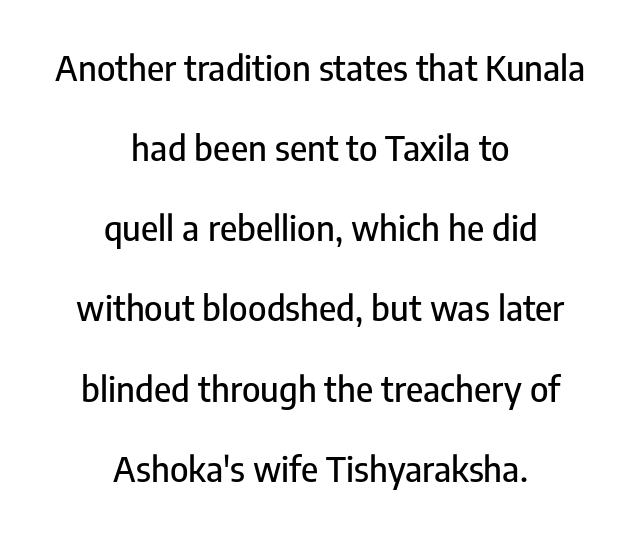
Q: Is the text italic (slanted)? A: No, it is upright.
Q: Is the typeface a serif or a sans-serif typeface? A: Sans-serif.
Q: Is the text underlined? A: No.
Q: How is the paragraph aligned? A: Centered.
Q: Is the spacing between letters normal or unusually wide? A: Normal.
Q: Is the spacing between lines tight, normal or loose? A: Loose.
Q: Width (condensed, normal, or wide)? A: Condensed.
Q: Stroke contrast? A: Low.
Q: x-height? A: Medium.
Q: Monospaced? A: No.
